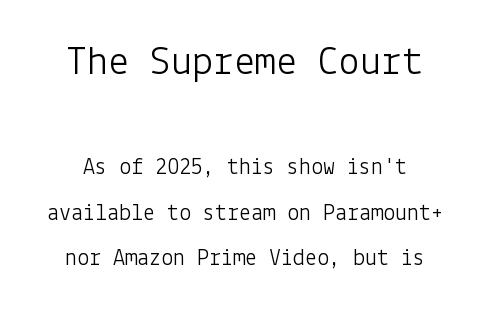
Heft: none added — not bold. The space directly below the letters is spotless. Of the two passages, the one on top uses the larger point size. The specimen reads as upright at a glance.
